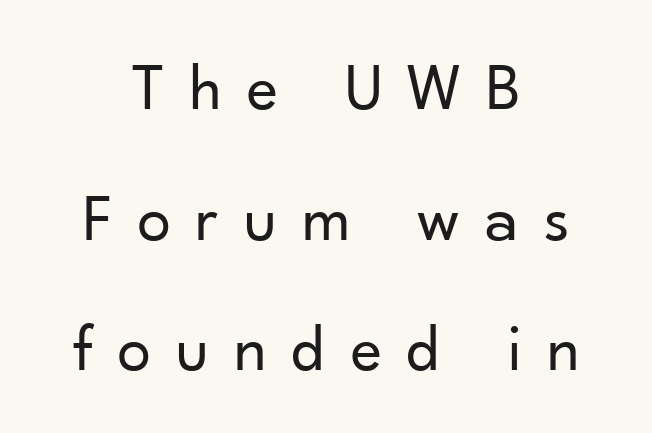
Words float on clear page, feet unadorned. Vertical spacing — loose. Spacing verdict: proportional, widths tailored to each character. How are the letters spaced? Widely, with obvious added tracking. Typeset on center — no edge is straight.
